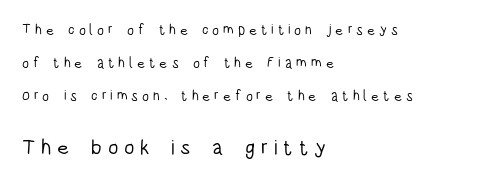
Q: Is the text bold? A: No.
Q: Is the text italic (slanted)? A: No, it is upright.
Q: Is the text underlined? A: No.
Q: How is the paragraph aligned? A: Left-aligned.
Q: Is the spacing between letters normal or unusually wide? A: Unusually wide.
Q: Is the spacing between lines tight, normal or loose? A: Loose.
Q: Which block of text is set in a larger size, the first (top) or the second (bottom)? A: The second (bottom) one.
